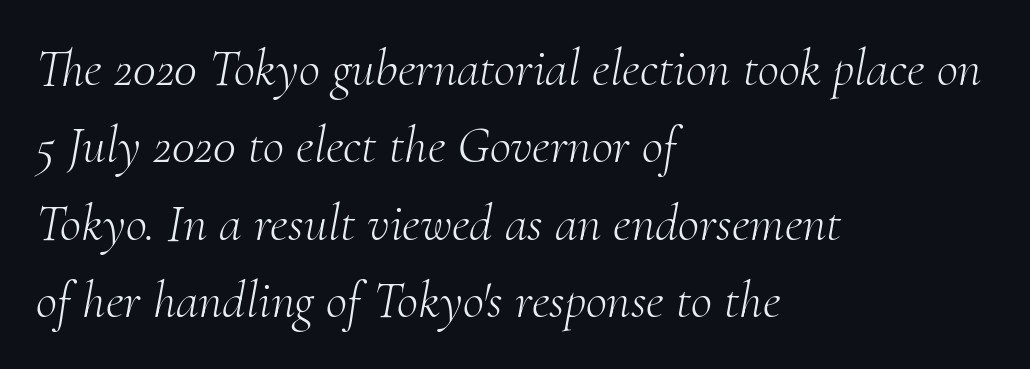
The image shows 52 px light serif type, italic (leaning right); set left-aligned, normal line spacing (1.49x), normal letter spacing, not underlined; medium stroke contrast and a small x-height.
